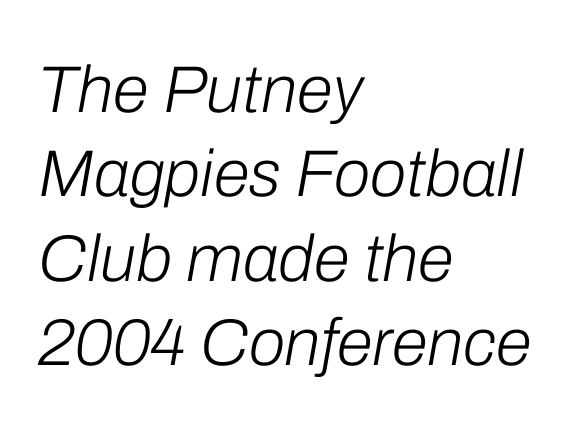
{"italic": "yes", "lean": "right", "slant_degrees": 10, "bold": "no", "weight": "light", "width": "normal", "stroke_contrast": "low", "x_height": "medium", "monospaced": "no", "underline": "no", "align": "left", "line_spacing": "normal", "line_spacing_ratio": 1.28, "letter_spacing": "normal", "letter_spacing_em": 0.0, "glyph_px": 66}
